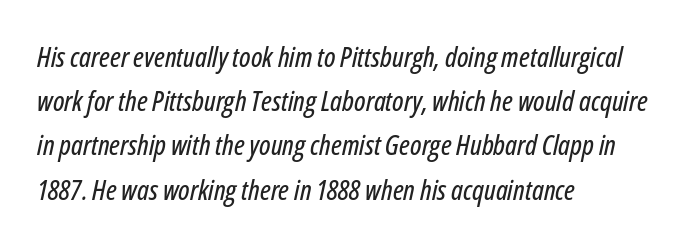
{"italic": "yes", "lean": "right", "slant_degrees": 12, "width": "condensed", "stroke_contrast": "low", "x_height": "medium", "monospaced": "no", "underline": "no", "align": "left", "line_spacing": "normal", "line_spacing_ratio": 1.58, "letter_spacing": "normal", "letter_spacing_em": 0.0, "glyph_px": 28}
